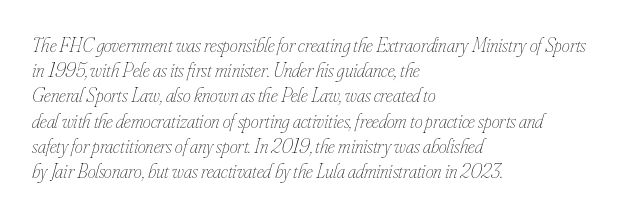
Q: Is the text bold? A: No.
Q: Is the text italic (slanted)? A: Yes, it leans right by about 16 degrees.
Q: Is the text underlined? A: No.
Q: How is the paragraph aligned? A: Left-aligned.
Q: Is the spacing between letters normal or unusually wide? A: Normal.
Q: Is the spacing between lines tight, normal or loose? A: Normal.
